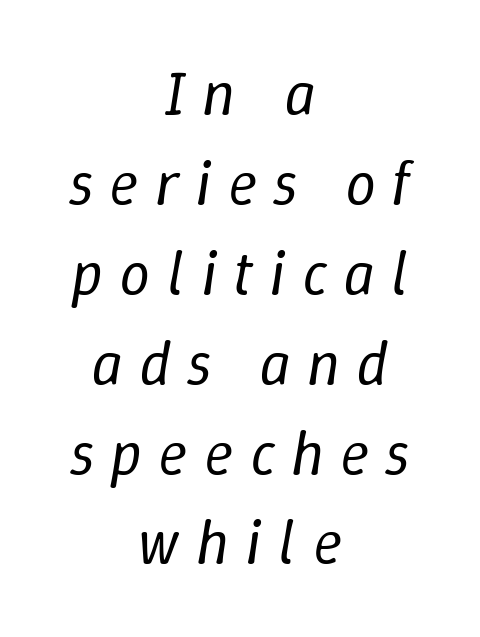
{"italic": "yes", "lean": "right", "slant_degrees": 9, "bold": "no", "weight": "regular", "width": "normal", "stroke_contrast": "low", "x_height": "medium", "monospaced": "no", "underline": "no", "align": "center", "line_spacing": "normal", "line_spacing_ratio": 1.45, "letter_spacing": "wide", "letter_spacing_em": 0.26, "glyph_px": 62}
